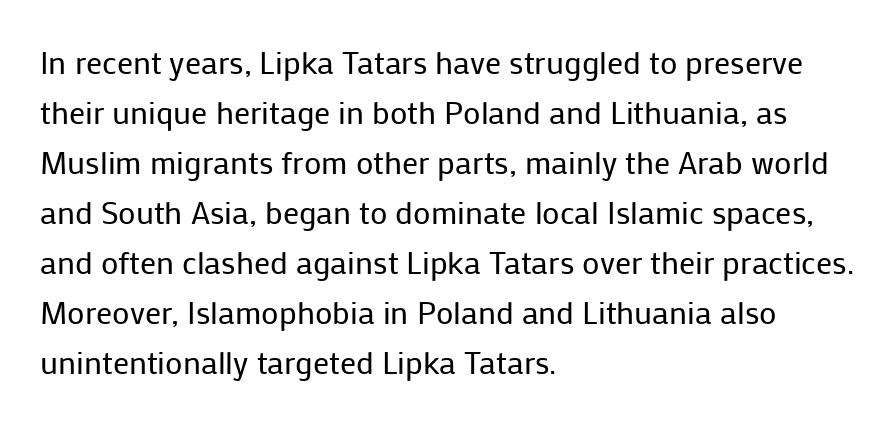
Spacing verdict: proportional, widths tailored to each character. Posture: upright roman. Each word holds together tightly as a unit, with standard inter-letter gaps. Decoration check: the copy has no underline. The typesetting does not lean heavy: it is not bold. The text was rendered using a sans face with plain stroke endings.
